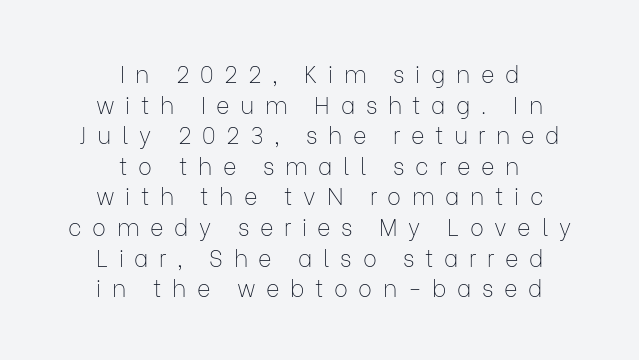
The image shows 23 px text type, upright; set centered, normal line spacing (1.33x), unusually wide letter spacing (+0.46 em), not underlined.
